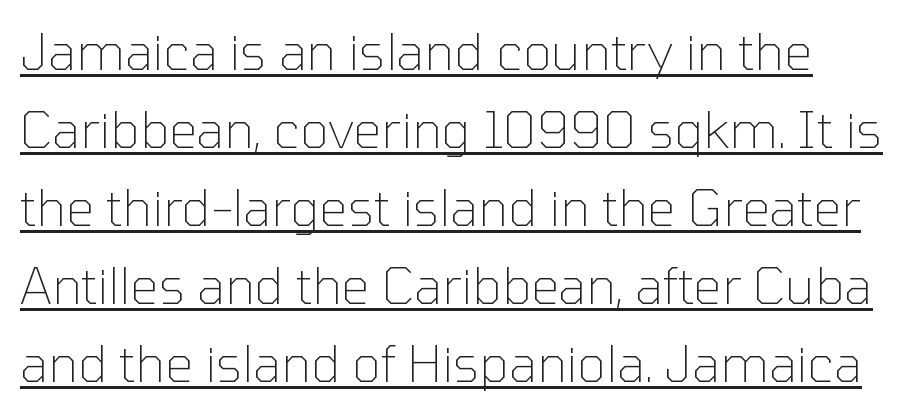
Q: Is the text bold? A: No.
Q: Is the text italic (slanted)? A: No, it is upright.
Q: Is the typeface a serif or a sans-serif typeface? A: Sans-serif.
Q: Is the text underlined? A: Yes.
Q: Is the spacing between letters normal or unusually wide? A: Normal.
Q: Is the spacing between lines tight, normal or loose? A: Normal.
Q: Width (condensed, normal, or wide)? A: Normal.
Q: Stroke contrast? A: Low.
Q: x-height? A: Medium.
Q: Monospaced? A: No.
